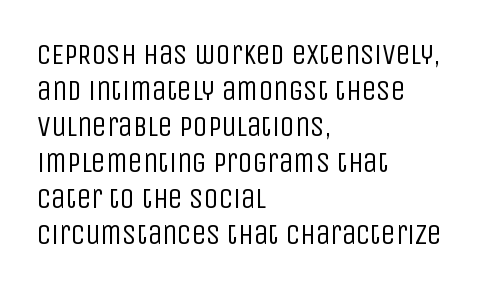
The image shows 29 px regular-weight, condensed sans-serif type, upright; set left-aligned, line spacing 1.24x, normal letter spacing, not underlined; low stroke contrast and a large x-height.
